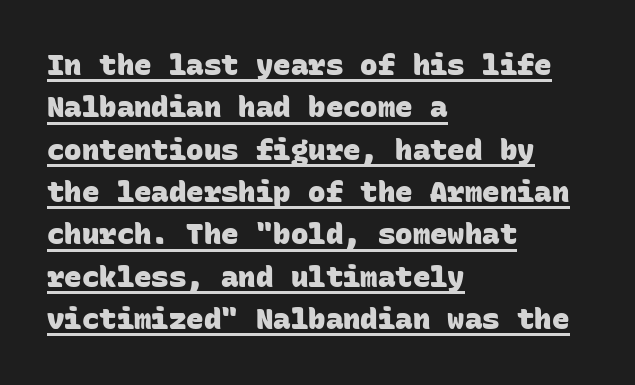
Nothing unusual about the tracking: characters are spaced as the font intends. The string is rendered with underlining switched on. The lines sit at an ordinary, default distance from one another. The letters march in equal steps, a hallmark of fixed-pitch type. Typographically, this falls in the sans-serif category.
